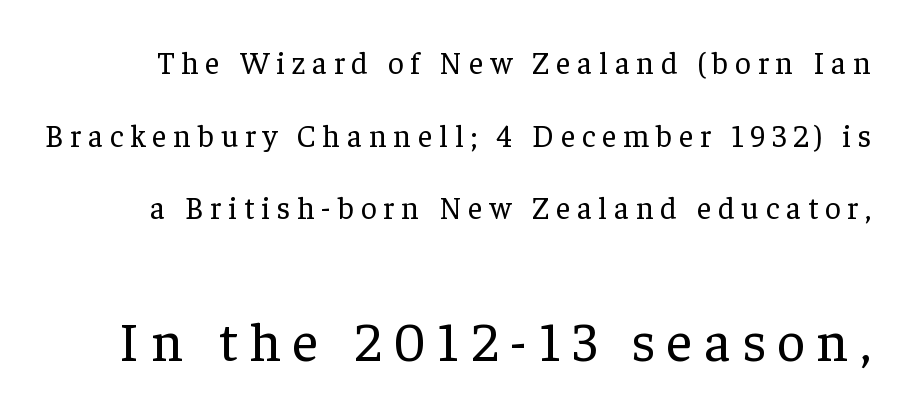
{"serif": "yes", "italic": "no", "bold": "no", "weight": "regular", "width": "normal", "stroke_contrast": "low", "x_height": "medium", "monospaced": "no", "underline": "no", "line_spacing": "loose", "line_spacing_ratio": 2.34, "letter_spacing": "wide", "letter_spacing_em": 0.22, "larger_block": "second", "size_ratio": 1.77, "glyph_px": 55}
